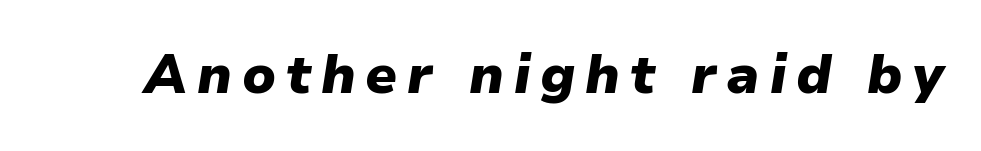
The image shows 54 px heavy type, italic (leaning right); set not underlined; low stroke contrast and a medium x-height.
